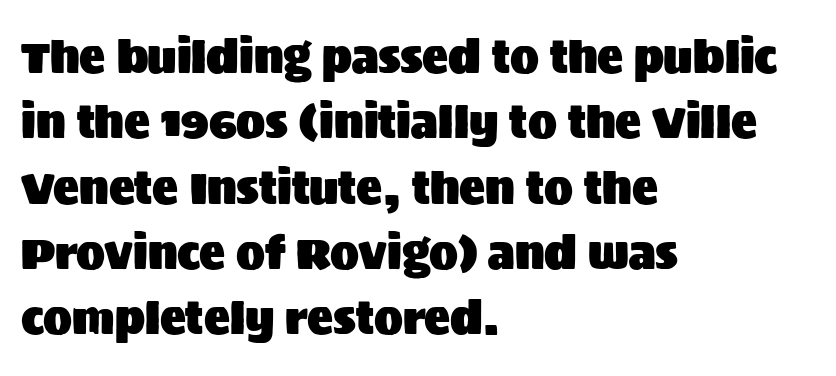
The image shows 43 px sans-serif type, upright; set left-aligned, normal line spacing (1.52x), normal letter spacing, not underlined; medium stroke contrast and a large x-height.
